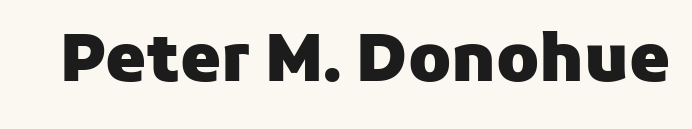
The image shows 65 px heavy sans-serif type, upright; set normal letter spacing, not underlined; low stroke contrast and a medium x-height.
